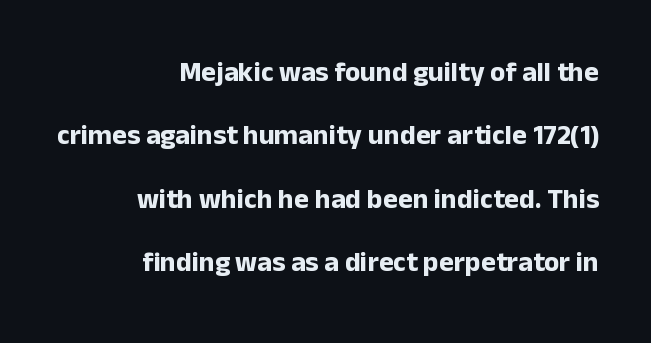
{"serif": "no", "italic": "no", "bold": "yes", "weight": "bold", "width": "normal", "stroke_contrast": "low", "x_height": "medium", "monospaced": "no", "underline": "no", "align": "right", "line_spacing": "loose", "line_spacing_ratio": 2.26, "letter_spacing": "normal", "letter_spacing_em": 0.0, "glyph_px": 28}
